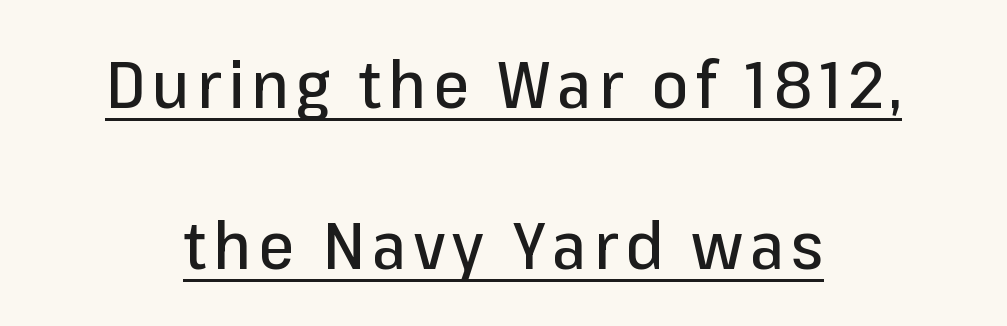
Q: Is the text italic (slanted)? A: No, it is upright.
Q: Is the typeface a serif or a sans-serif typeface? A: Sans-serif.
Q: Is the text underlined? A: Yes.
Q: How is the paragraph aligned? A: Centered.
Q: Is the spacing between lines tight, normal or loose? A: Loose.
Q: Width (condensed, normal, or wide)? A: Normal.
Q: Stroke contrast? A: Low.
Q: x-height? A: Medium.
Q: Monospaced? A: No.
